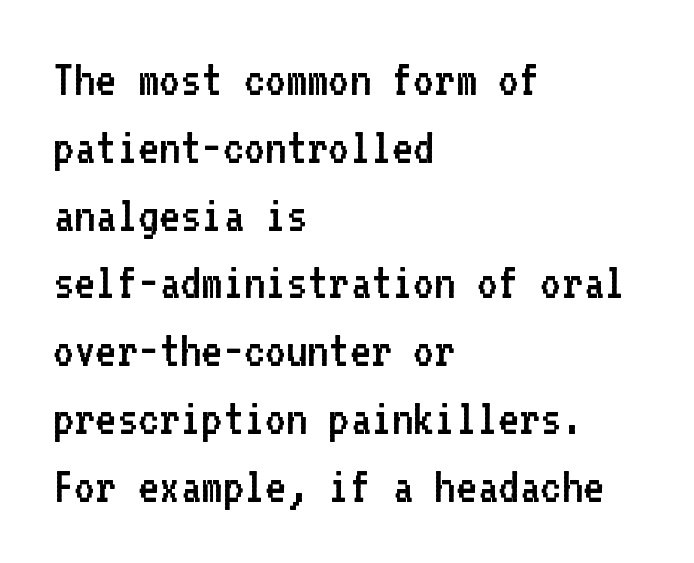
The image shows 51 px regular-weight sans-serif type, upright, monospaced; set left-aligned, normal line spacing (1.33x), normal letter spacing, not underlined; low stroke contrast and a medium x-height.
